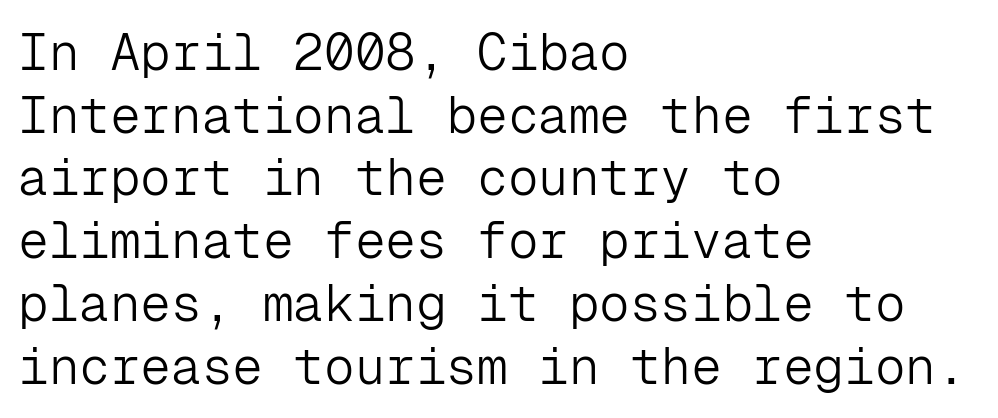
Q: Is the text bold? A: No.
Q: Is the text italic (slanted)? A: No, it is upright.
Q: Is the typeface a serif or a sans-serif typeface? A: Sans-serif.
Q: Is the text underlined? A: No.
Q: How is the paragraph aligned? A: Left-aligned.
Q: Is the spacing between letters normal or unusually wide? A: Normal.
Q: Width (condensed, normal, or wide)? A: Normal.
Q: Stroke contrast? A: Low.
Q: x-height? A: Medium.
Q: Monospaced? A: Yes.
